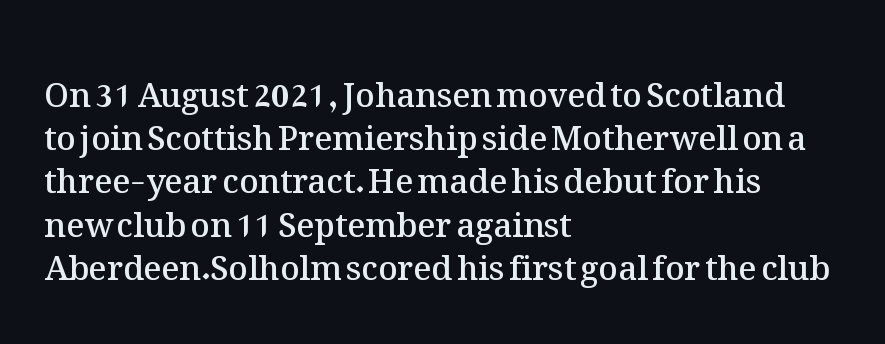
{"italic": "no", "bold": "semi", "weight": "semibold", "width": "normal", "stroke_contrast": "medium", "x_height": "medium", "monospaced": "no", "underline": "no", "align": "left", "line_spacing": "normal", "line_spacing_ratio": 1.31, "letter_spacing": "normal", "letter_spacing_em": 0.0, "glyph_px": 33}
